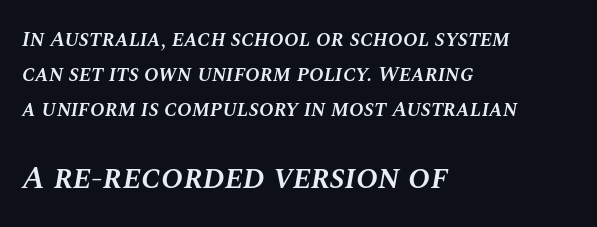
Q: Is the text bold? A: Semi-bold.
Q: Is the text italic (slanted)? A: Yes, it leans right by about 10 degrees.
Q: Is the text underlined? A: No.
Q: How is the paragraph aligned? A: Left-aligned.
Q: Is the spacing between letters normal or unusually wide? A: Normal.
Q: Is the spacing between lines tight, normal or loose? A: Normal.
Q: Which block of text is set in a larger size, the first (top) or the second (bottom)? A: The second (bottom) one.
Q: Width (condensed, normal, or wide)? A: Normal.
Q: Stroke contrast? A: Medium.
Q: x-height? A: Large.
Q: Monospaced? A: No.
